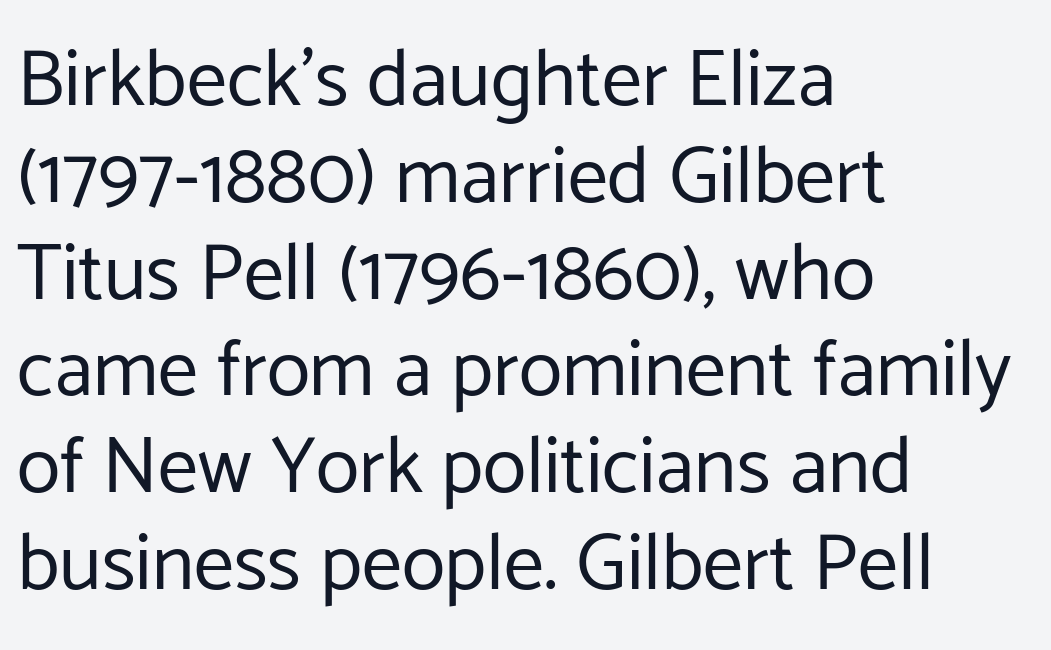
The image shows 80 px regular-weight sans-serif type, upright; set left-aligned, line spacing 1.21x, normal letter spacing, not underlined; low stroke contrast and a medium x-height.
